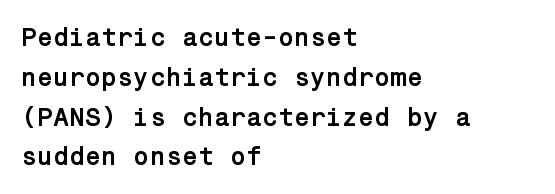
{"italic": "no", "bold": "yes", "underline": "no", "align": "left", "line_spacing": "normal", "line_spacing_ratio": 1.53, "letter_spacing": "normal", "letter_spacing_em": 0.0, "glyph_px": 26}
